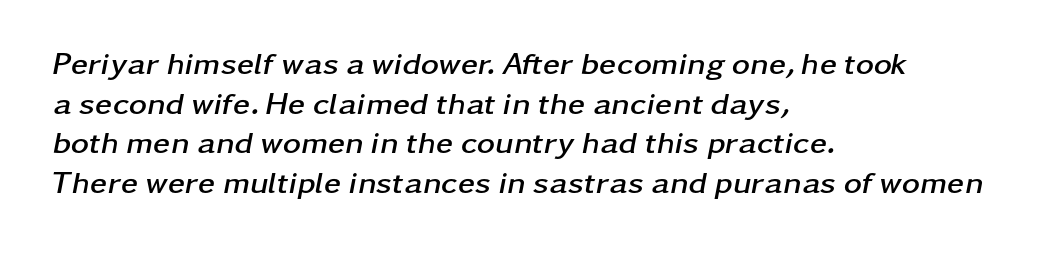
Honestly, the letter spacing is just normal — you wouldn't notice it. Heavy, bold letterforms. The passage shown is typed in a proportional face where columns would drift. The rendering uses a moderate line-height, typical for paragraphs. When letters slant like this, we call the style italic. Letters rest on an invisible, unmarked baseline.
